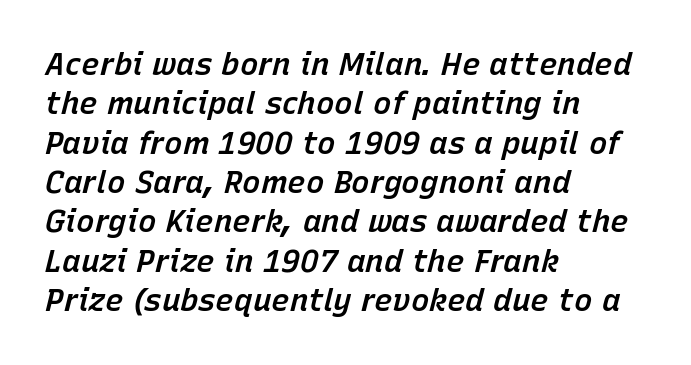
Q: Is the text bold? A: Semi-bold.
Q: Is the text italic (slanted)? A: Yes, it leans right by about 15 degrees.
Q: Is the text underlined? A: No.
Q: How is the paragraph aligned? A: Left-aligned.
Q: Is the spacing between letters normal or unusually wide? A: Normal.
Q: Is the spacing between lines tight, normal or loose? A: Normal.
Q: Width (condensed, normal, or wide)? A: Normal.
Q: Stroke contrast? A: Low.
Q: x-height? A: Medium.
Q: Monospaced? A: No.
